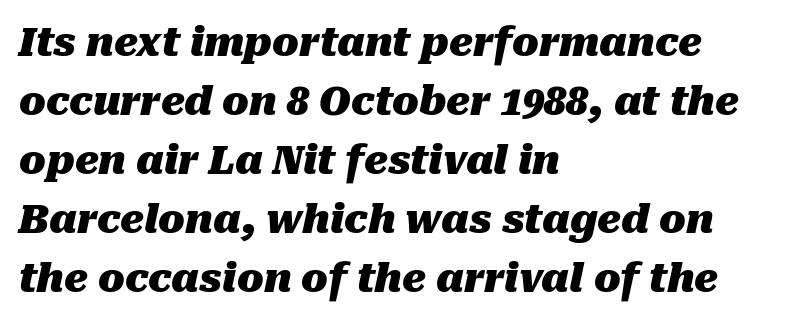
{"italic": "yes", "lean": "right", "slant_degrees": 10, "bold": "yes", "weight": "heavy", "width": "normal", "stroke_contrast": "medium", "x_height": "medium", "monospaced": "no", "underline": "no", "align": "left", "line_spacing": "normal", "line_spacing_ratio": 1.51, "letter_spacing": "normal", "letter_spacing_em": 0.0, "glyph_px": 39}
